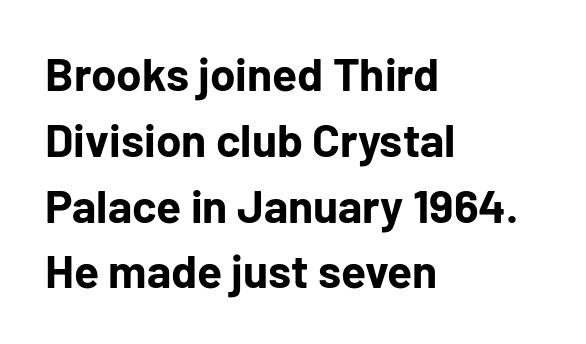
Q: Is the text bold? A: Yes.
Q: Is the text italic (slanted)? A: No, it is upright.
Q: Is the typeface a serif or a sans-serif typeface? A: Sans-serif.
Q: Is the text underlined? A: No.
Q: How is the paragraph aligned? A: Left-aligned.
Q: Is the spacing between letters normal or unusually wide? A: Normal.
Q: Is the spacing between lines tight, normal or loose? A: Normal.
Q: Width (condensed, normal, or wide)? A: Normal.
Q: Stroke contrast? A: Low.
Q: x-height? A: Medium.
Q: Monospaced? A: No.
